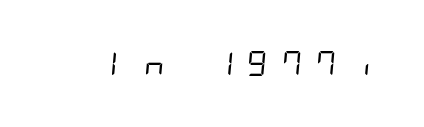
Q: Is the text bold? A: No.
Q: Is the text underlined? A: No.
Q: Is the spacing between letters normal or unusually wide? A: Unusually wide.
